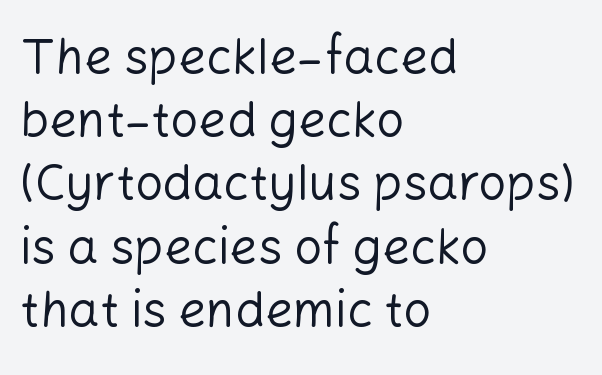
Q: Is the text bold? A: No.
Q: Is the text italic (slanted)? A: No, it is upright.
Q: Is the typeface a serif or a sans-serif typeface? A: Sans-serif.
Q: Is the text underlined? A: No.
Q: How is the paragraph aligned? A: Left-aligned.
Q: Is the spacing between letters normal or unusually wide? A: Normal.
Q: Is the spacing between lines tight, normal or loose? A: Normal.
Q: Width (condensed, normal, or wide)? A: Normal.
Q: Stroke contrast? A: Low.
Q: x-height? A: Medium.
Q: Monospaced? A: No.
